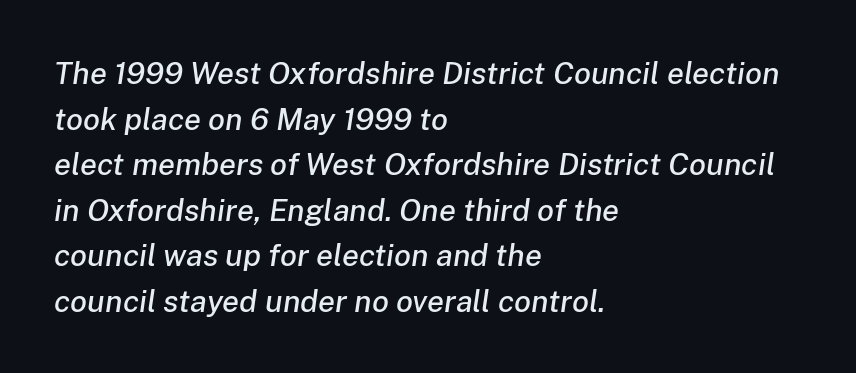
{"italic": "yes", "lean": "right", "slant_degrees": 8, "width": "normal", "stroke_contrast": "low", "x_height": "medium", "monospaced": "no", "underline": "no", "align": "left", "line_spacing": "normal", "line_spacing_ratio": 1.47, "letter_spacing": "normal", "letter_spacing_em": 0.0, "glyph_px": 31}
